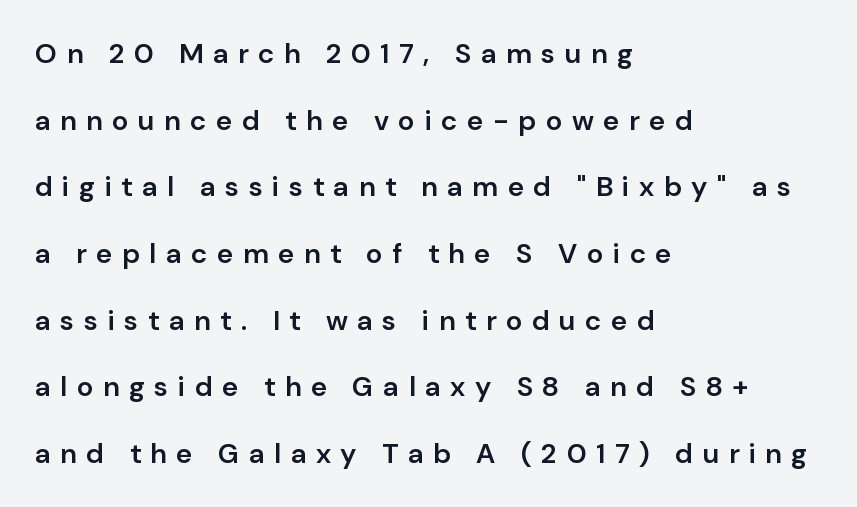
Q: Is the text bold? A: Semi-bold.
Q: Is the text italic (slanted)? A: No, it is upright.
Q: Is the typeface a serif or a sans-serif typeface? A: Sans-serif.
Q: Is the text underlined? A: No.
Q: How is the paragraph aligned? A: Left-aligned.
Q: Is the spacing between letters normal or unusually wide? A: Unusually wide.
Q: Is the spacing between lines tight, normal or loose? A: Loose.
Q: Width (condensed, normal, or wide)? A: Normal.
Q: Stroke contrast? A: Low.
Q: x-height? A: Medium.
Q: Monospaced? A: No.
